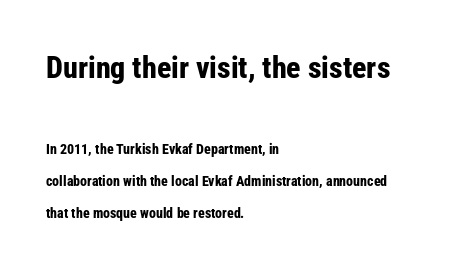
Q: Is the text bold? A: Yes.
Q: Is the text italic (slanted)? A: No, it is upright.
Q: Is the typeface a serif or a sans-serif typeface? A: Sans-serif.
Q: Is the text underlined? A: No.
Q: How is the paragraph aligned? A: Left-aligned.
Q: Is the spacing between letters normal or unusually wide? A: Normal.
Q: Is the spacing between lines tight, normal or loose? A: Loose.
Q: Which block of text is set in a larger size, the first (top) or the second (bottom)? A: The first (top) one.
Q: Width (condensed, normal, or wide)? A: Condensed.
Q: Stroke contrast? A: Low.
Q: x-height? A: Medium.
Q: Monospaced? A: No.
